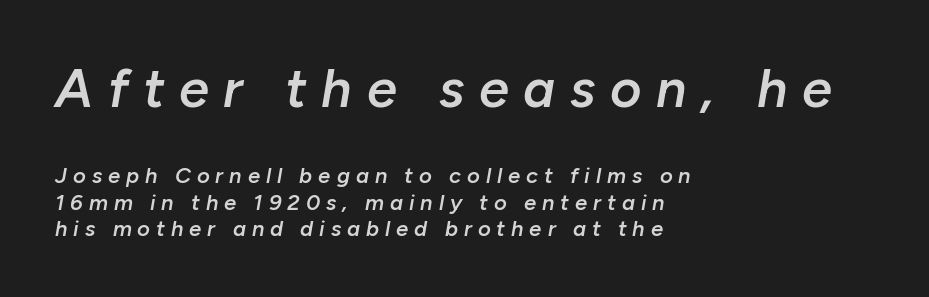
The image shows 54 px semibold type, italic (leaning right); set left-aligned, line spacing 1.19x, unusually wide letter spacing (+0.27 em), not underlined; the first (top) block is 2.45x larger; low stroke contrast and a medium x-height.
